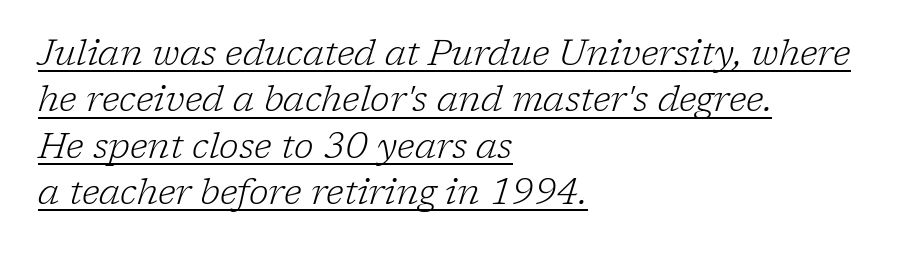
The image shows 36 px light serif type, italic (leaning right); set left-aligned, normal line spacing (1.29x), normal letter spacing, underlined; low stroke contrast and a medium x-height.
